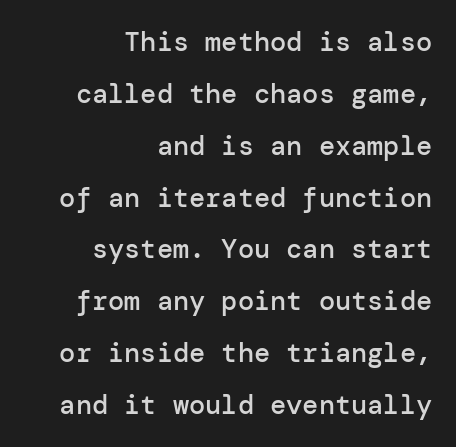
The image shows 27 px text type, upright; set right-aligned, loose line spacing (1.92x), normal letter spacing, not underlined.
